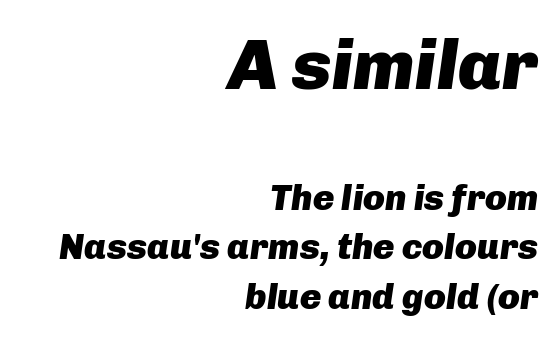
The letterforms sit shoulder to shoulder at normal distance. Right-aligned paragraph, ragged on the left. Has an underline been added? It has not. Do the characters align in a grid? No, the font is proportional.
